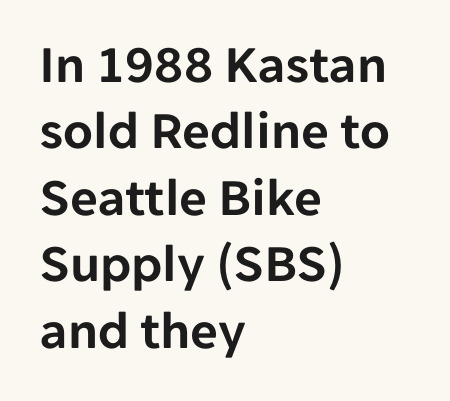
This sample uses a sans-serif face. It's the straight-up-and-down kind of type. Character widths vary here, with narrow letters taking less room than wide ones. Is the block centered? No — it sits flush against the left margin.
